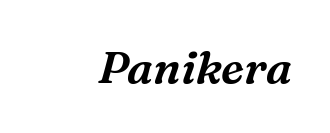
This sample uses an oblique cut, with every glyph tilted off the vertical. To sum up the face: it has serifs. Short note: letters normally spaced. Proportional: the letters do not fall into vertical columns. Descenders are the only things crossing below the line.
